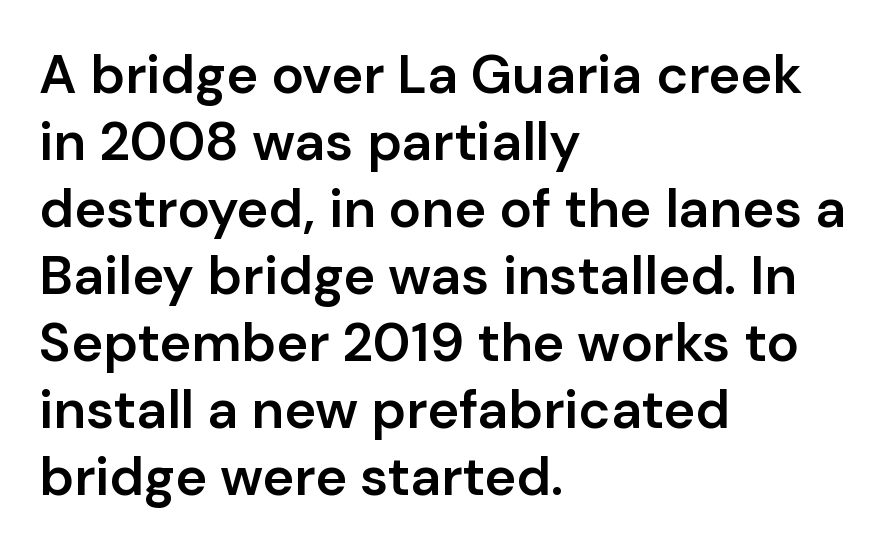
I'd describe the lettering as semibold — firm but not a full bold. The passage shown is typed in a proportional face where columns would drift. Left-aligned paragraph, ragged on the right. Designer's note — italics off, roman on.
